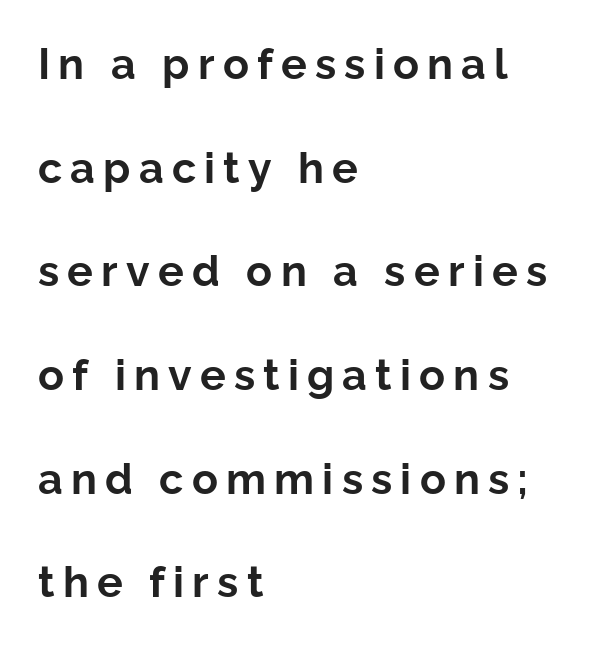
The image shows 43 px bold sans-serif type, upright; set left-aligned, loose line spacing (2.41x), not underlined; low stroke contrast and a medium x-height.
